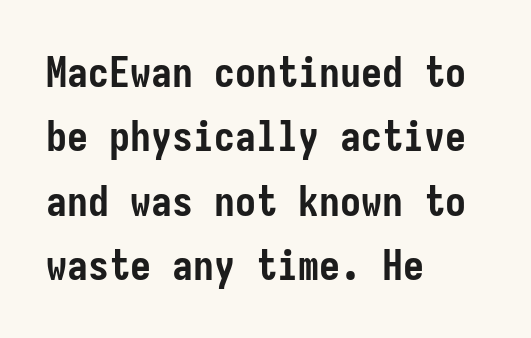
{"serif": "no", "italic": "no", "bold": "yes", "weight": "semibold", "width": "condensed", "stroke_contrast": "low", "x_height": "medium", "underline": "no", "align": "left", "line_spacing": "normal", "line_spacing_ratio": 1.53, "letter_spacing": "normal", "letter_spacing_em": 0.0, "glyph_px": 42}
